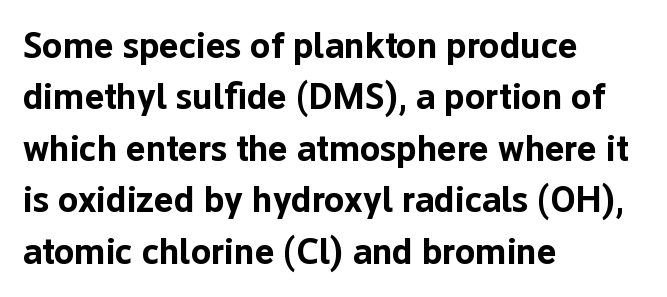
The image shows 37 px bold sans-serif type, upright; set left-aligned, normal line spacing (1.39x), normal letter spacing, not underlined; low stroke contrast and a medium x-height.
